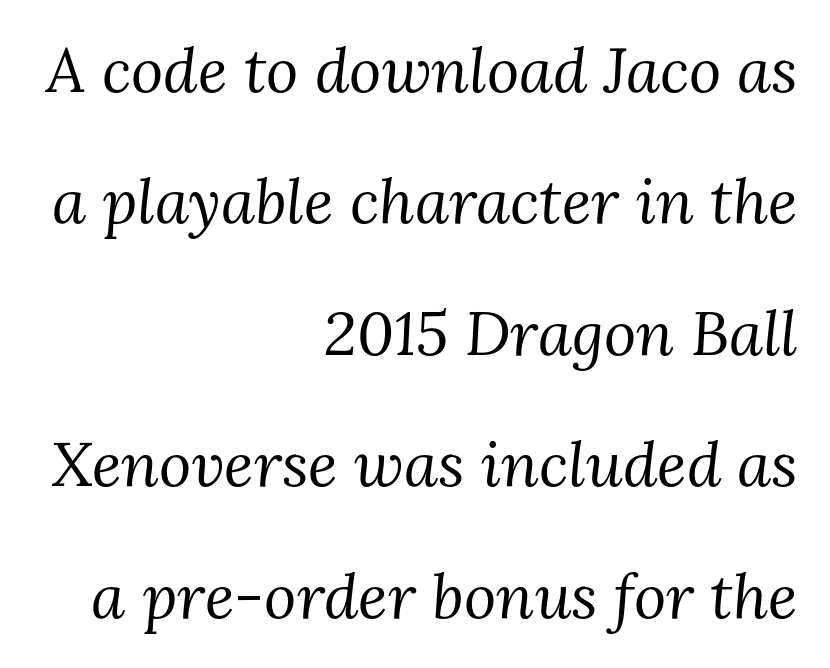
Letter spacing: default. The words here are not underlined. This sample uses a serif face. The rag falls on the left side of this text block.
